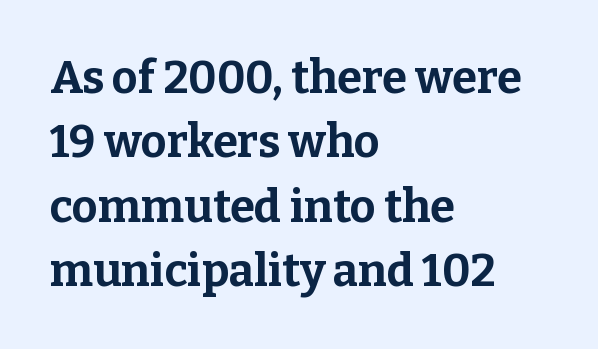
Ascenders rise straight up at ninety degrees. Words float on clear page, feet unadorned. The strokes are fattened all the way to bold. Rows of type keep a routine distance in the vertical direction. The rendering keeps characters at their native spacing. Short and long lines alike share a common starting point at left.
